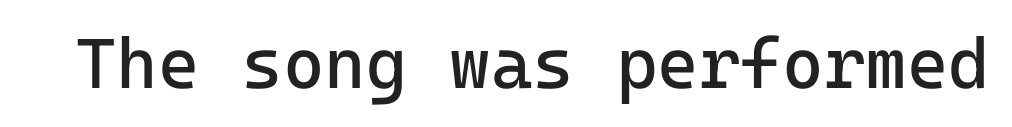
Q: Is the text bold? A: No.
Q: Is the text italic (slanted)? A: No, it is upright.
Q: Is the typeface a serif or a sans-serif typeface? A: Sans-serif.
Q: Is the text underlined? A: No.
Q: Is the spacing between letters normal or unusually wide? A: Normal.
Q: Width (condensed, normal, or wide)? A: Normal.
Q: Stroke contrast? A: Low.
Q: x-height? A: Medium.
